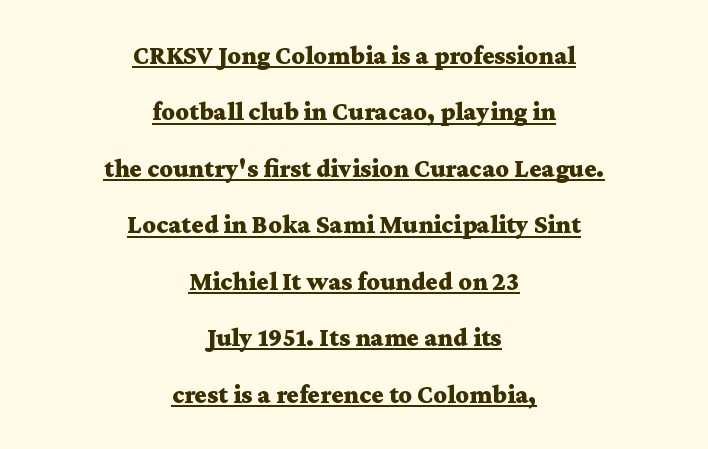
A typesetter would call this zero additional tracking. The letters are bold, with thick, heavy strokes. This is underlined copy, the kind a proofreader might mark for attention. This block would shrink considerably if given ordinary leading; it's expanded now. A student would call this center alignment; a typographer would say set centered.
